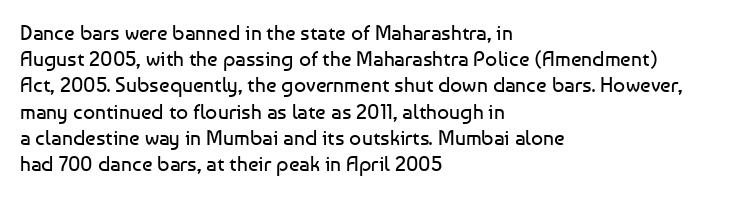
{"italic": "no", "bold": "no", "underline": "no", "align": "left", "line_spacing": "normal", "line_spacing_ratio": 1.25, "letter_spacing": "normal", "letter_spacing_em": 0.0, "glyph_px": 21}
